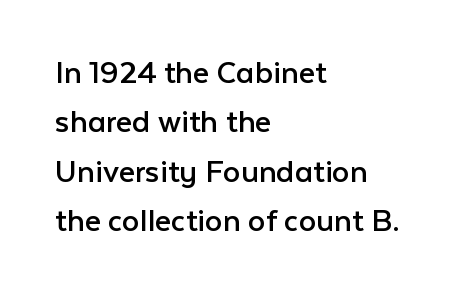
Type style note: lacks serifs. The vertical gap from one line to the next is medium. Tracking here is standard; glyphs follow each other at the usual distance. Bare-footed words on every line. Short and long lines alike share a common starting point at left. Unbolded letterforms with no extra heft.
